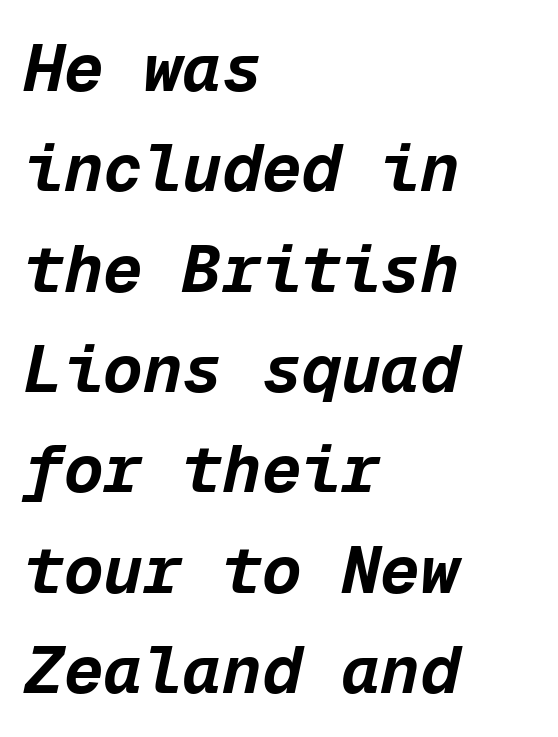
{"italic": "yes", "lean": "right", "slant_degrees": 12, "bold": "yes", "weight": "bold", "width": "normal", "stroke_contrast": "low", "x_height": "medium", "monospaced": "yes", "underline": "no", "align": "left", "line_spacing": "normal", "line_spacing_ratio": 1.52, "letter_spacing": "normal", "letter_spacing_em": 0.0, "glyph_px": 66}
